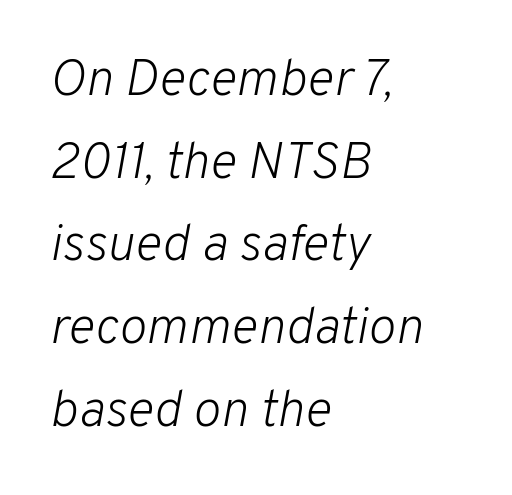
Is this a fixed-width face? No — the glyphs have proportional, varying widths. The strokes carry an ordinary text weight at most. The typography opts for an oblique posture over an upright one. Visually the block forms a straight wall on the left and a jagged coastline on the right. Check under the words: just untouched page. The face used here is rendered with its standard letterfit.
